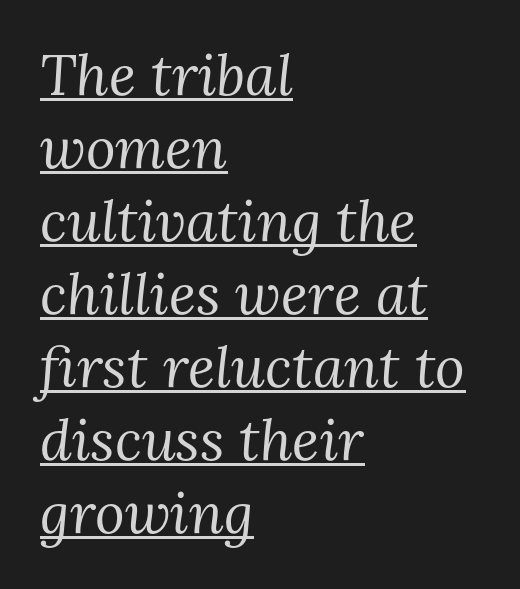
The image shows 57 px regular-weight serif type, italic (leaning right); set left-aligned, normal line spacing (1.28x), normal letter spacing, underlined; medium stroke contrast and a medium x-height.
